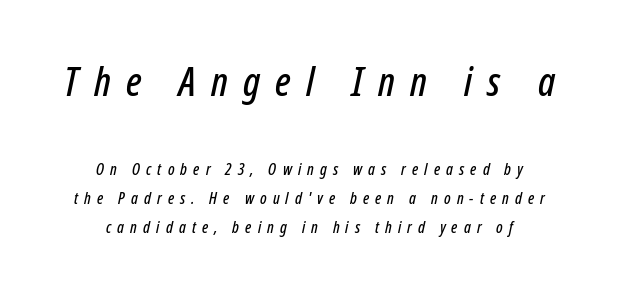
Here the glyphs are tracked loosely, breaking word shapes into spaced letters. Compared with ordinary roman type, these characters are visibly tilted. Quick note: underline off. Here the first block reads like a headline and the second like body copy.
